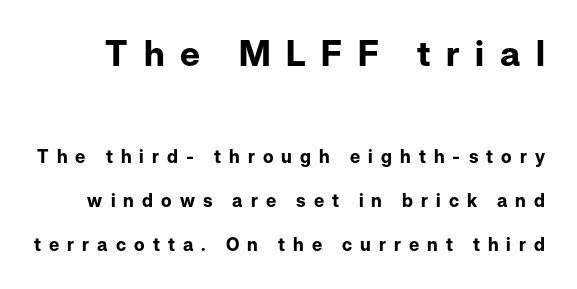
The letters carry no serifs — their stems end cleanly without finishing strokes. The designer gave the opening block more size than the closing block. Varying glyph widths throughout — classic text-font behaviour. Reading down the column, the eye jumps a long way to each next line. The horizontal fit of the characters is loose and conspicuously gappy.
